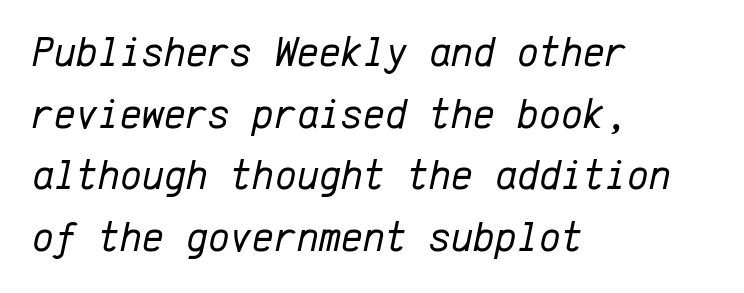
{"italic": "yes", "lean": "right", "slant_degrees": 12, "bold": "no", "weight": "regular", "width": "normal", "stroke_contrast": "low", "x_height": "medium", "monospaced": "yes", "underline": "no", "align": "left", "line_spacing": "normal", "line_spacing_ratio": 1.47, "letter_spacing": "normal", "letter_spacing_em": 0.0, "glyph_px": 42}
